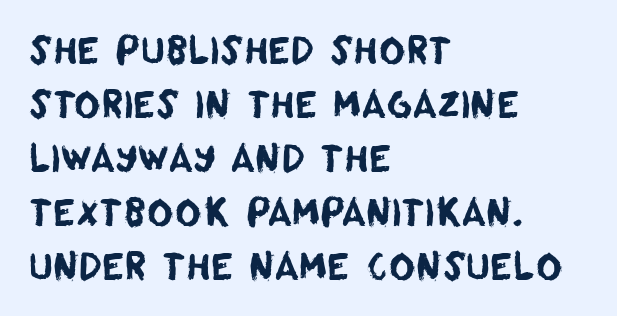
{"serif": "no", "width": "normal", "stroke_contrast": "low", "x_height": "large", "monospaced": "no", "underline": "no", "align": "left", "line_spacing": "normal", "line_spacing_ratio": 1.5, "letter_spacing": "normal", "letter_spacing_em": 0.0, "glyph_px": 36}
